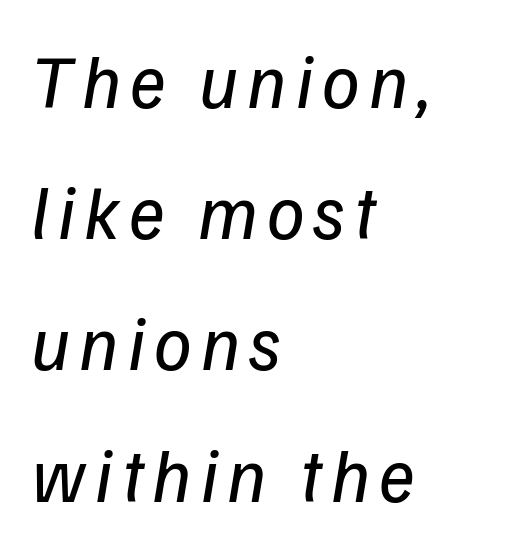
Q: Is the text bold? A: No.
Q: Is the typeface a serif or a sans-serif typeface? A: Sans-serif.
Q: Is the text underlined? A: No.
Q: How is the paragraph aligned? A: Left-aligned.
Q: Width (condensed, normal, or wide)? A: Normal.
Q: Stroke contrast? A: Low.
Q: x-height? A: Medium.
Q: Monospaced? A: No.
